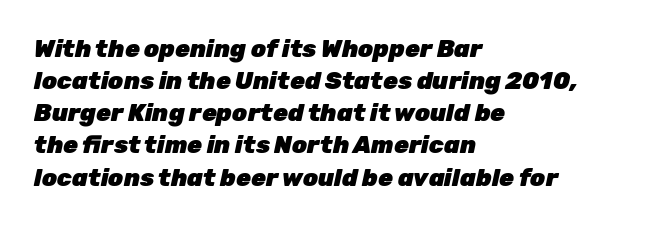
Quick note: interline space is typical. Weight: bold. These lines were composed using italics. This sample uses plain, unmodified letter spacing.
